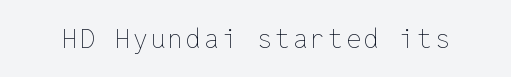
{"italic": "no", "bold": "no", "underline": "no", "glyph_px": 26}
